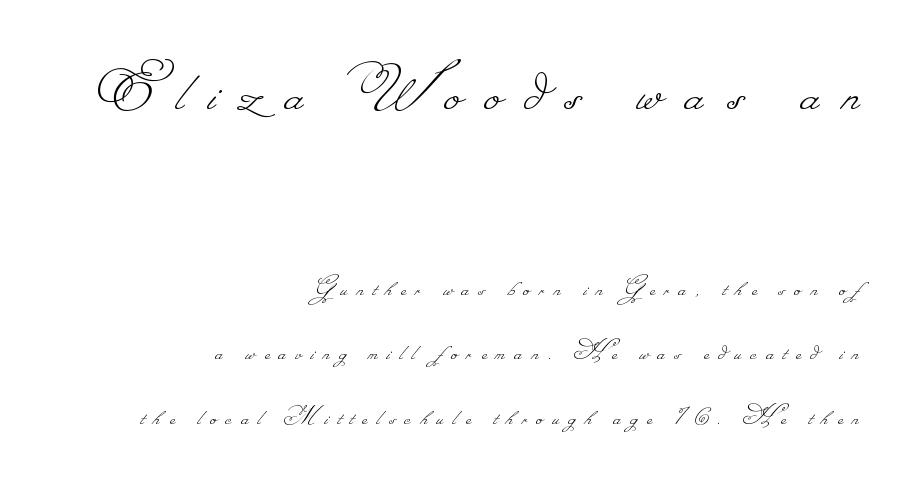
The image shows 71 px thin type; set right-aligned, loose line spacing (2.32x), unusually wide letter spacing (+0.34 em), not underlined; the first (top) block is 2.54x larger; low stroke contrast.
